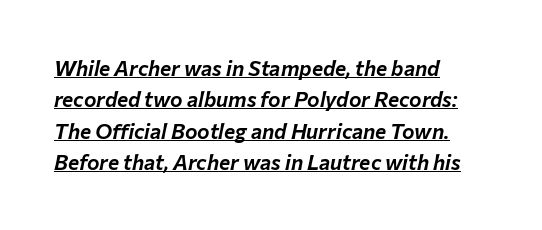
{"italic": "yes", "lean": "right", "slant_degrees": 12, "underline": "yes", "align": "left", "line_spacing": "normal", "line_spacing_ratio": 1.5, "letter_spacing": "normal", "letter_spacing_em": 0.0, "glyph_px": 21}
